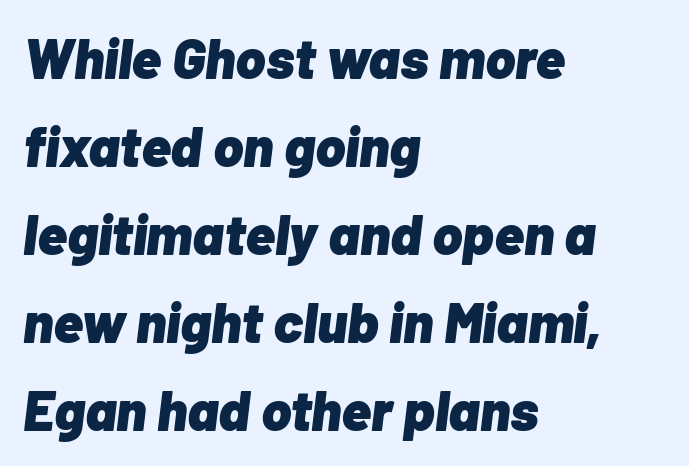
Q: Is the text bold? A: Yes.
Q: Is the text italic (slanted)? A: Yes, it leans right by about 7 degrees.
Q: Is the text underlined? A: No.
Q: How is the paragraph aligned? A: Left-aligned.
Q: Is the spacing between letters normal or unusually wide? A: Normal.
Q: Is the spacing between lines tight, normal or loose? A: Normal.
Q: Width (condensed, normal, or wide)? A: Normal.
Q: Stroke contrast? A: Low.
Q: x-height? A: Medium.
Q: Monospaced? A: No.
